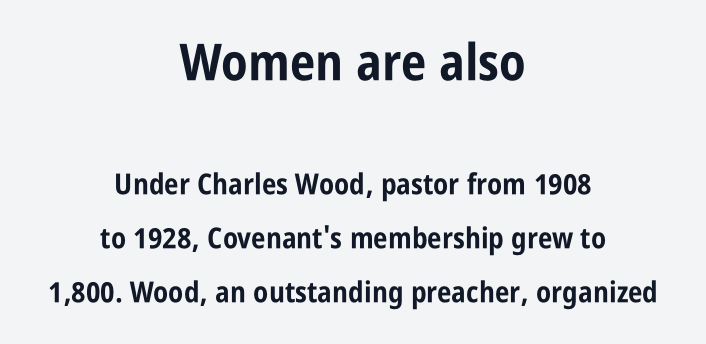
{"serif": "no", "italic": "no", "bold": "yes", "weight": "bold", "width": "condensed", "stroke_contrast": "low", "x_height": "large", "monospaced": "no", "underline": "no", "align": "center", "line_spacing_ratio": 1.86, "letter_spacing": "normal", "letter_spacing_em": 0.0, "larger_block": "first", "size_ratio": 1.76, "glyph_px": 51}
